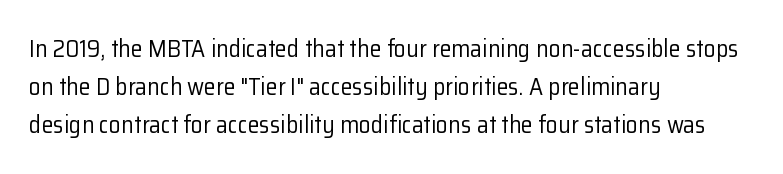
The image shows 24 px text type, upright; set left-aligned, normal line spacing (1.59x), normal letter spacing, not underlined.
